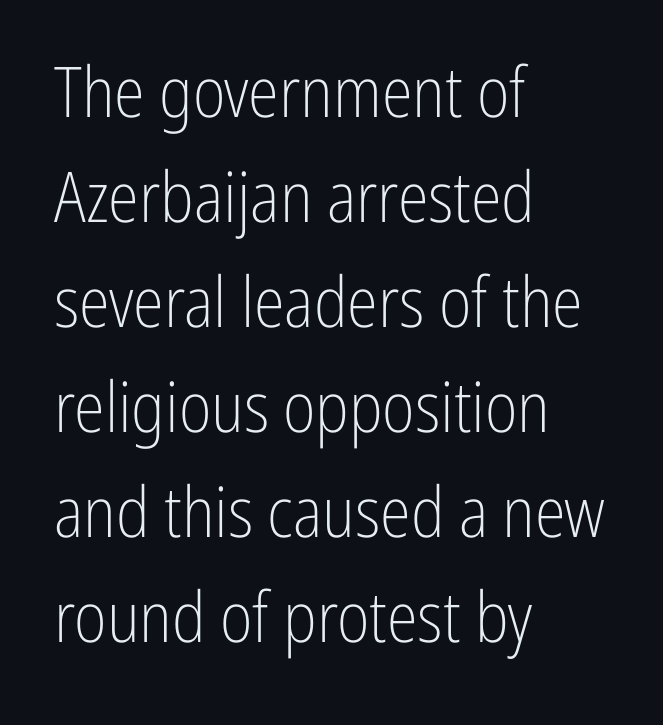
The image shows 70 px light, condensed sans-serif type, upright; set left-aligned, normal line spacing (1.5x), normal letter spacing, not underlined; low stroke contrast and a medium x-height.
